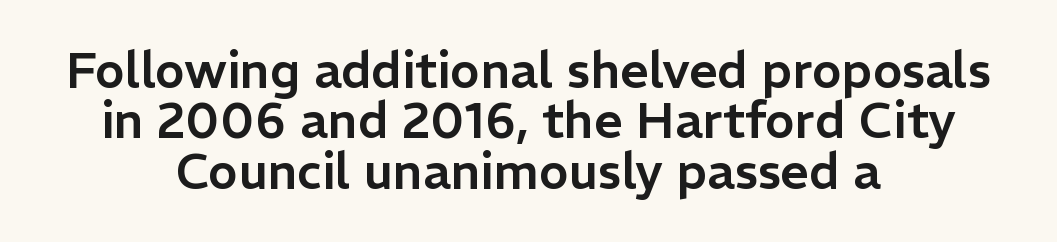
The space between consecutive lines is stingy. Beneath every word, the page is bare. Notice how the stems are strictly vertical — no italics here. The rendering uses natural spacing where letterforms have individual widths.
